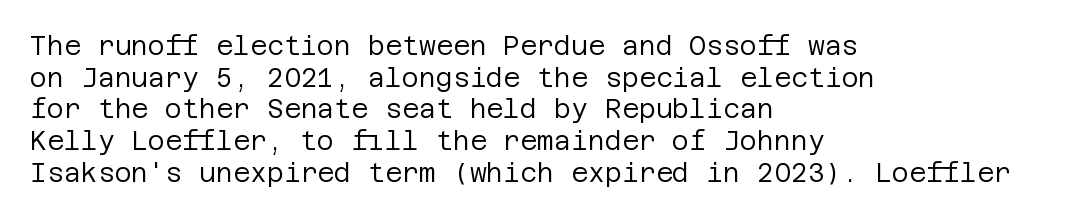
{"italic": "no", "bold": "no", "underline": "no", "align": "left", "line_spacing_ratio": 1.22, "letter_spacing": "normal", "letter_spacing_em": 0.0, "glyph_px": 26}
